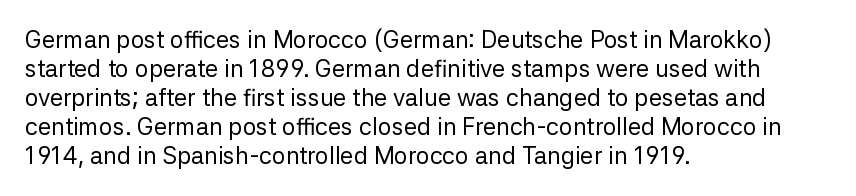
The image shows 24 px text type, upright; set left-aligned, line spacing 1.21x, normal letter spacing, not underlined.
